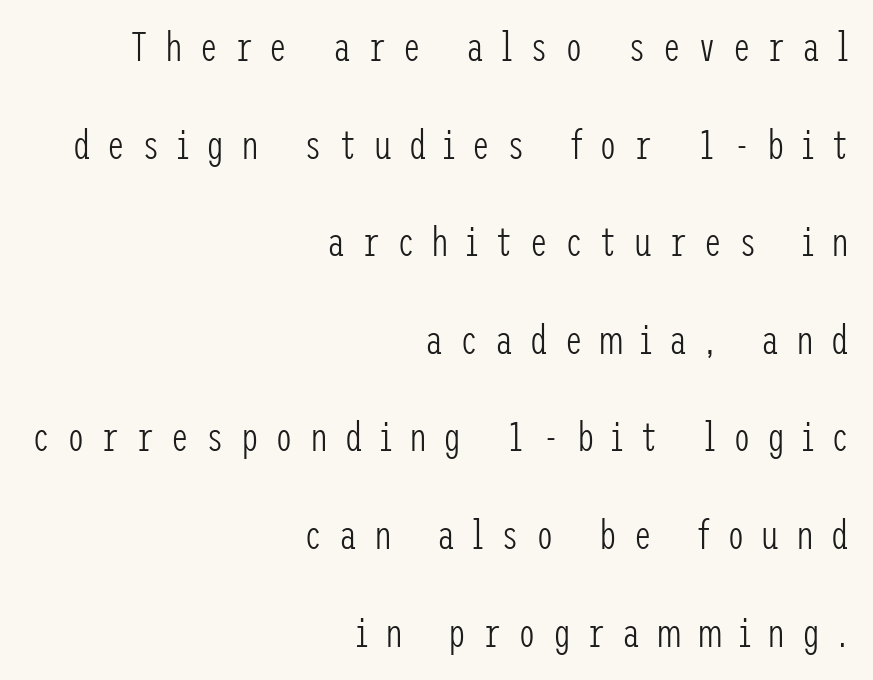
The image shows 40 px light, condensed sans-serif type, upright; set right-aligned, loose line spacing (2.44x), unusually wide letter spacing (+0.42 em), not underlined; low stroke contrast and a medium x-height.
